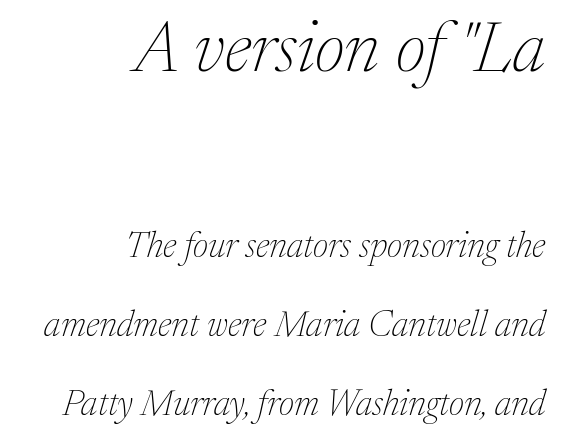
Q: Is the text bold? A: No.
Q: Is the text italic (slanted)? A: Yes, it leans right by about 17 degrees.
Q: Is the typeface a serif or a sans-serif typeface? A: Serif.
Q: Is the text underlined? A: No.
Q: How is the paragraph aligned? A: Right-aligned.
Q: Is the spacing between letters normal or unusually wide? A: Normal.
Q: Is the spacing between lines tight, normal or loose? A: Loose.
Q: Which block of text is set in a larger size, the first (top) or the second (bottom)? A: The first (top) one.
Q: Width (condensed, normal, or wide)? A: Normal.
Q: Stroke contrast? A: Medium.
Q: x-height? A: Medium.
Q: Monospaced? A: No.
